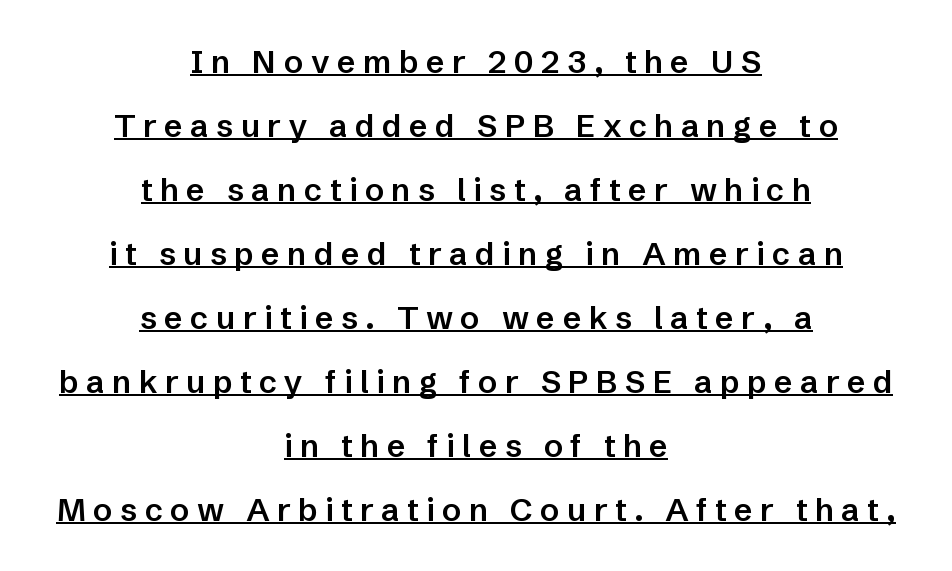
Compared with an ordinary text face, these strokes are moderately heavier — a semibold. Neither beginnings nor endings align; midpoints do. Looks like regular typesetting: each glyph gets only the width it needs. Italic: no, the glyphs are upright roman. What kind of face is this? One without serifs — a sans. Interline gaps are noticeably wide in this sample.
